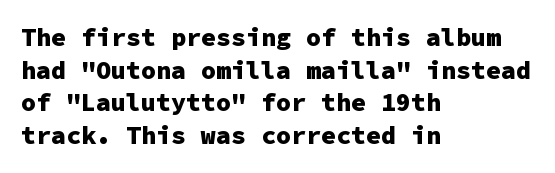
The image shows 25 px bold type, upright; set left-aligned, normal line spacing (1.31x), normal letter spacing, not underlined.
